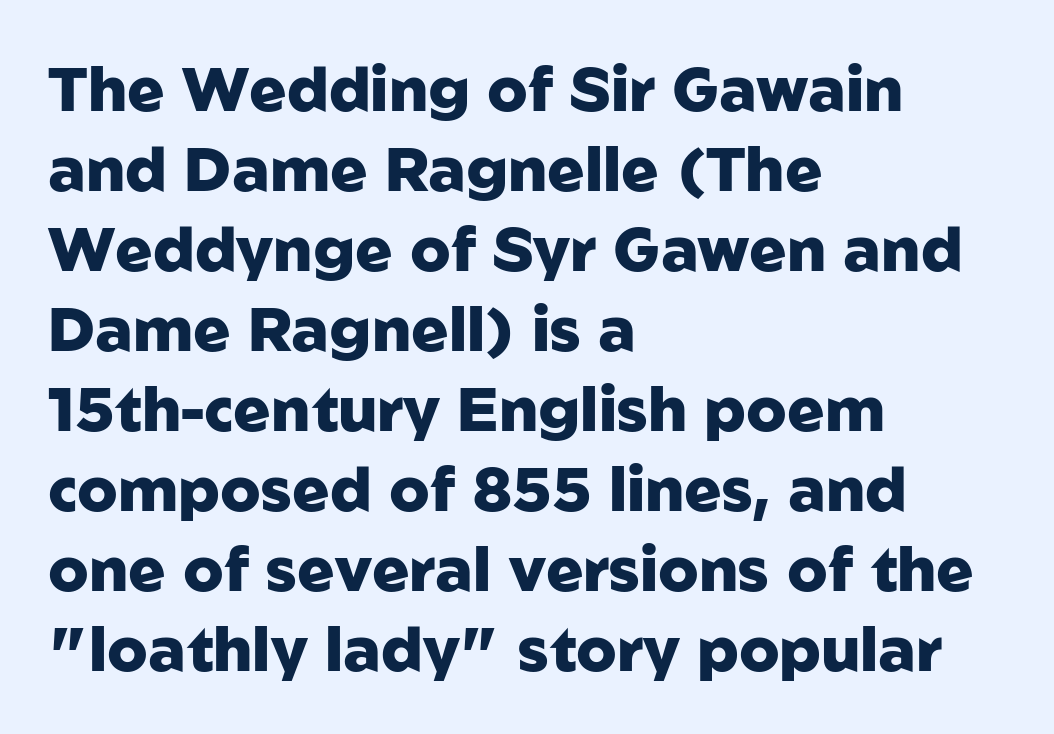
{"serif": "no", "italic": "no", "bold": "yes", "weight": "heavy", "width": "normal", "stroke_contrast": "low", "x_height": "medium", "monospaced": "no", "underline": "no", "align": "left", "line_spacing": "normal", "line_spacing_ratio": 1.29, "letter_spacing": "normal", "letter_spacing_em": 0.0, "glyph_px": 62}
